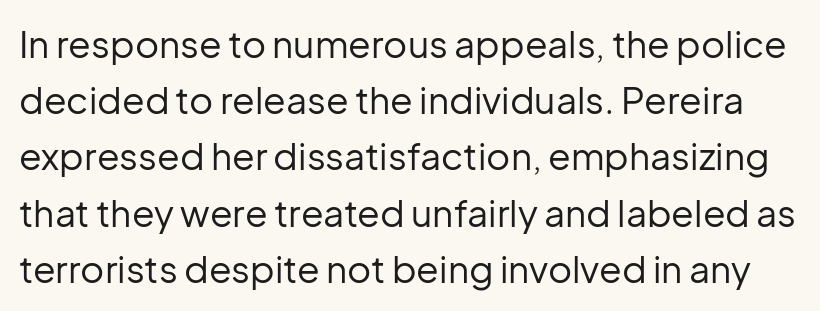
Q: Is the text bold? A: No.
Q: Is the text italic (slanted)? A: No, it is upright.
Q: Is the typeface a serif or a sans-serif typeface? A: Sans-serif.
Q: Is the text underlined? A: No.
Q: Is the spacing between letters normal or unusually wide? A: Normal.
Q: Is the spacing between lines tight, normal or loose? A: Normal.
Q: Width (condensed, normal, or wide)? A: Normal.
Q: Stroke contrast? A: Low.
Q: x-height? A: Medium.
Q: Monospaced? A: No.
